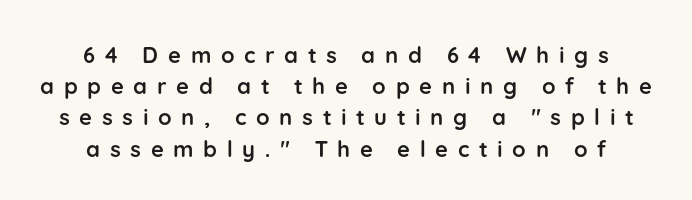
The image shows 22 px bold type, upright; set centered, normal line spacing (1.42x), unusually wide letter spacing (+0.44 em), not underlined.
